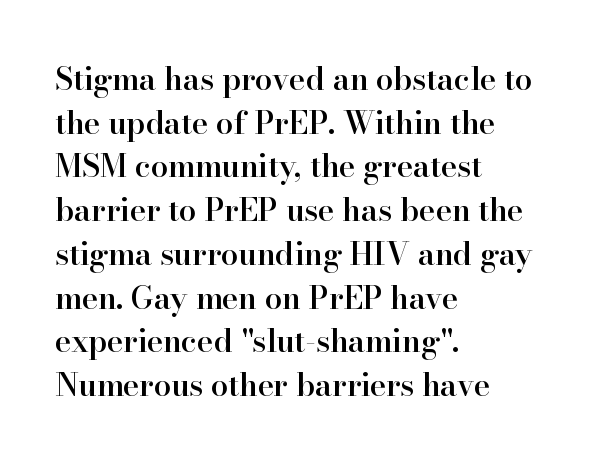
Typographically, this falls in the serif category. Words appear dense and cohesive because spacing is normal. Horizontally, the lines are justified to the leading edge only. When letters stand straight like this, we call the style roman or upright. What's the leading like? Ordinary, nothing unusual. Set as a demibold, roughly 600 on the weight scale.
